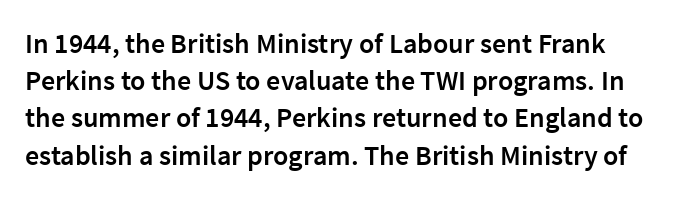
{"serif": "no", "italic": "no", "bold": "semi", "weight": "semibold", "width": "normal", "stroke_contrast": "low", "x_height": "medium", "monospaced": "no", "underline": "no", "align": "left", "line_spacing": "normal", "line_spacing_ratio": 1.33, "letter_spacing": "normal", "letter_spacing_em": 0.0, "glyph_px": 28}
